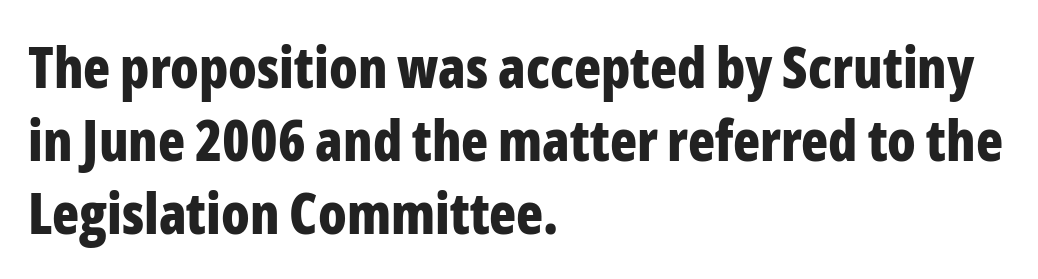
{"serif": "no", "italic": "no", "bold": "yes", "weight": "bold", "width": "condensed", "stroke_contrast": "low", "x_height": "medium", "monospaced": "no", "underline": "no", "align": "left", "line_spacing": "normal", "line_spacing_ratio": 1.3, "letter_spacing": "normal", "letter_spacing_em": 0.0, "glyph_px": 56}
